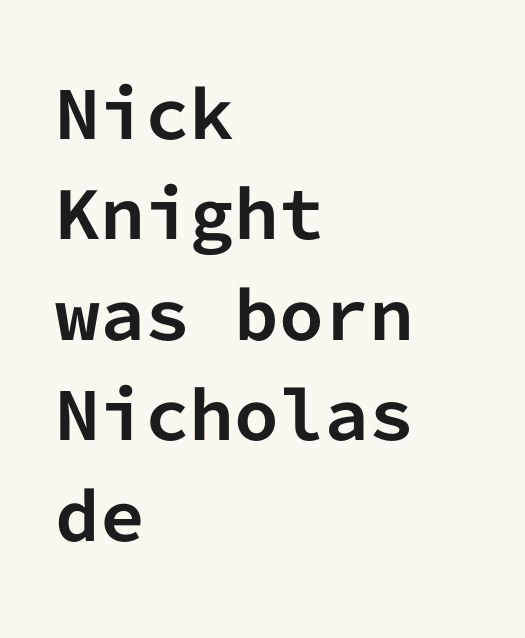
Q: Is the text bold? A: Yes.
Q: Is the text italic (slanted)? A: No, it is upright.
Q: Is the typeface a serif or a sans-serif typeface? A: Sans-serif.
Q: Is the text underlined? A: No.
Q: How is the paragraph aligned? A: Left-aligned.
Q: Is the spacing between letters normal or unusually wide? A: Normal.
Q: Is the spacing between lines tight, normal or loose? A: Normal.
Q: Width (condensed, normal, or wide)? A: Normal.
Q: Stroke contrast? A: Low.
Q: x-height? A: Medium.
Q: Monospaced? A: Yes.
